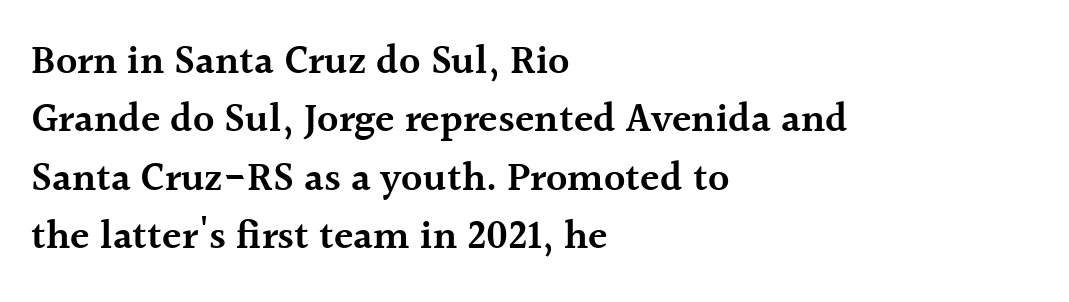
Q: Is the text bold? A: Semi-bold.
Q: Is the text italic (slanted)? A: No, it is upright.
Q: Is the typeface a serif or a sans-serif typeface? A: Serif.
Q: Is the text underlined? A: No.
Q: How is the paragraph aligned? A: Left-aligned.
Q: Is the spacing between letters normal or unusually wide? A: Normal.
Q: Is the spacing between lines tight, normal or loose? A: Normal.
Q: Width (condensed, normal, or wide)? A: Normal.
Q: x-height? A: Medium.
Q: Monospaced? A: No.
